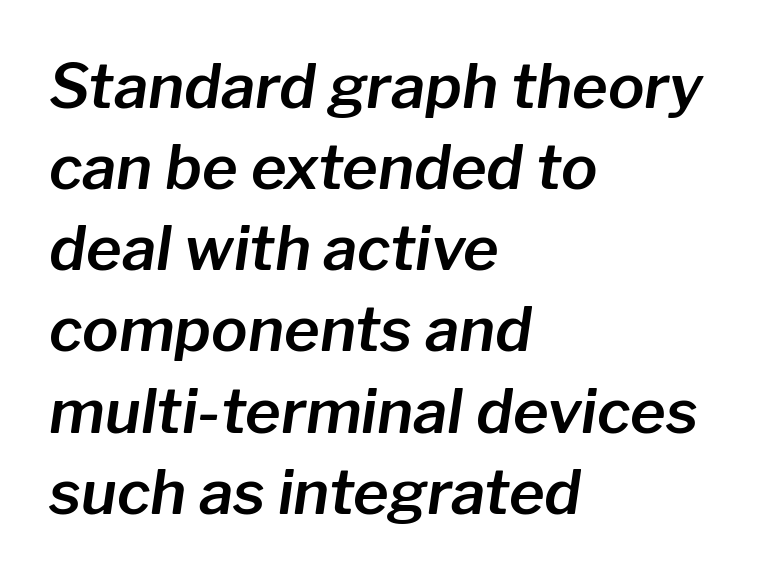
The image shows 61 px text type, italic (leaning right); set left-aligned, normal line spacing (1.33x), normal letter spacing, not underlined; low stroke contrast and a medium x-height.
